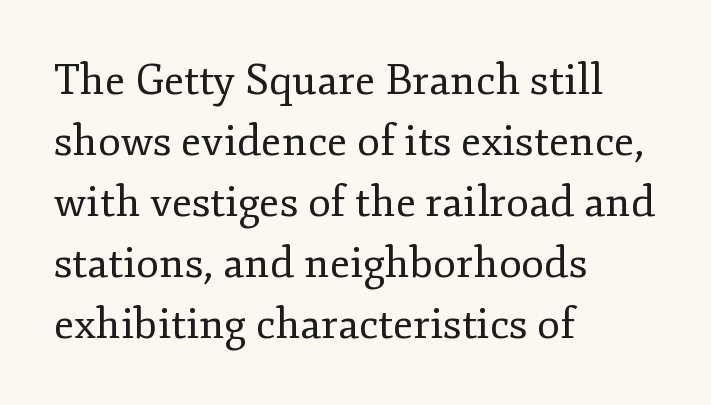
The image shows 42 px regular-weight serif type, upright; set left-aligned, normal line spacing (1.45x), normal letter spacing, not underlined; low stroke contrast and a small x-height.
